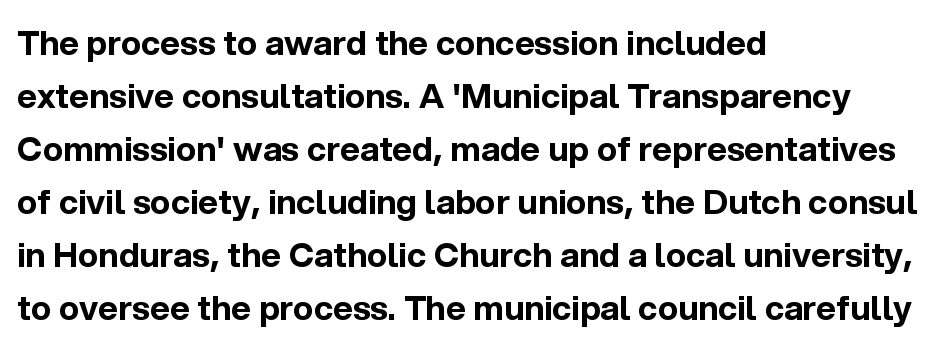
The image shows 34 px bold sans-serif type, upright; set left-aligned, normal line spacing (1.56x), normal letter spacing, not underlined; a medium x-height.
